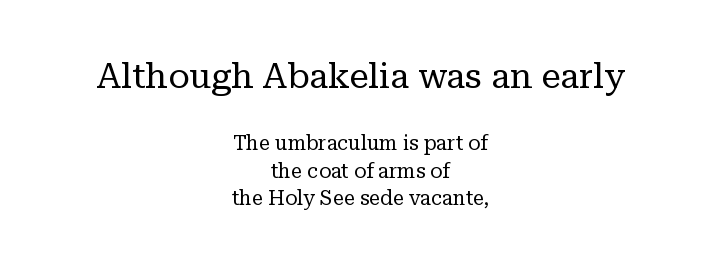
Old-style or modern, the face here clearly has serifs. Counters stay open thanks to moderate or lighter strokes. Descenders are the only things crossing below the line. Tall strokes in this sample are plumb rather than angled. A student would notice the top passage is typeset larger than what follows.
